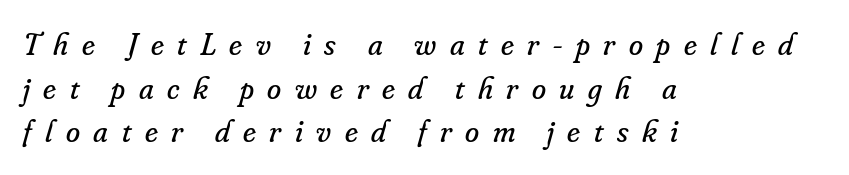
The image shows 32 px regular-weight serif type, italic (leaning right); set left-aligned, normal line spacing (1.36x), unusually wide letter spacing (+0.42 em), not underlined; low stroke contrast and a small x-height.
